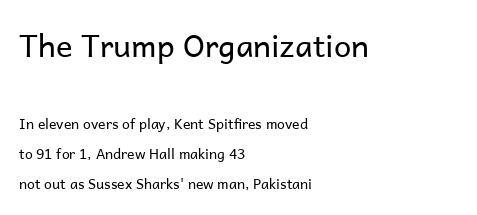
Varying glyph widths throughout — classic text-font behaviour. Each letter's strokes conclude bluntly, with no projecting serifs. The rendering anchors every line to the left-hand side. Caption: standard tracking, unaltered.
